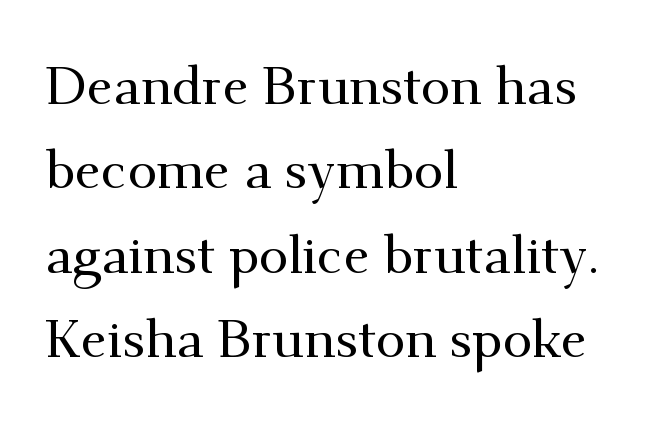
The image shows 53 px serif type, upright; set left-aligned, normal line spacing (1.59x), normal letter spacing, not underlined; medium stroke contrast and a small x-height.
